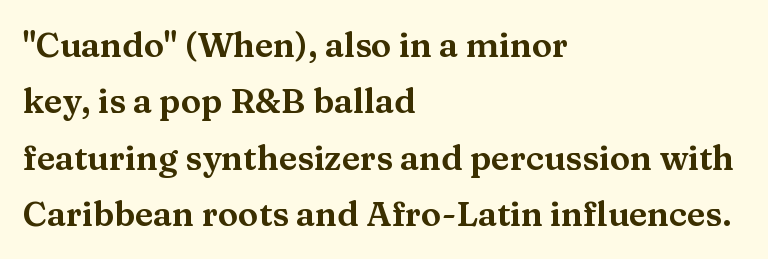
The image shows 34 px wide serif type, upright; set left-aligned, normal line spacing (1.66x), normal letter spacing, not underlined; medium stroke contrast and a medium x-height.
